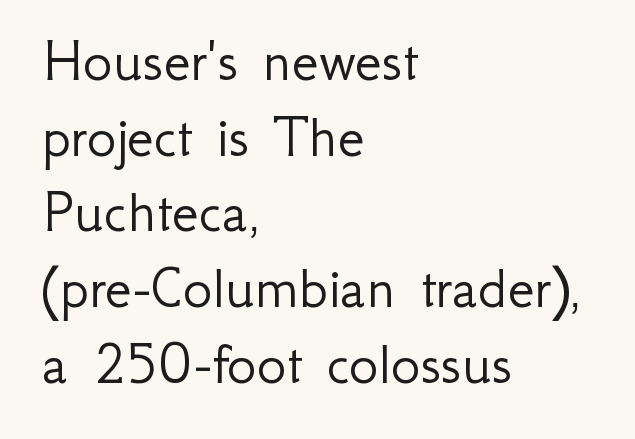
{"serif": "no", "italic": "no", "bold": "no", "weight": "light", "width": "normal", "stroke_contrast": "low", "x_height": "small", "monospaced": "no", "underline": "no", "align": "left", "line_spacing_ratio": 1.22, "letter_spacing": "normal", "letter_spacing_em": 0.0, "glyph_px": 62}
